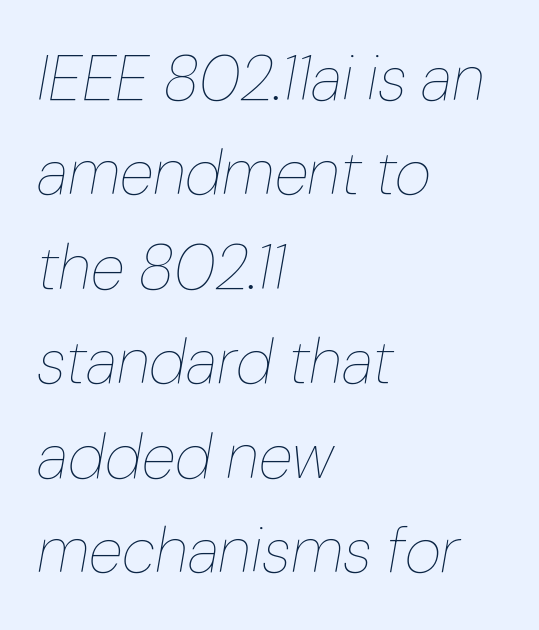
The image shows 63 px thin type, italic (leaning right); set left-aligned, normal line spacing (1.5x), normal letter spacing, not underlined; low stroke contrast and a medium x-height.
